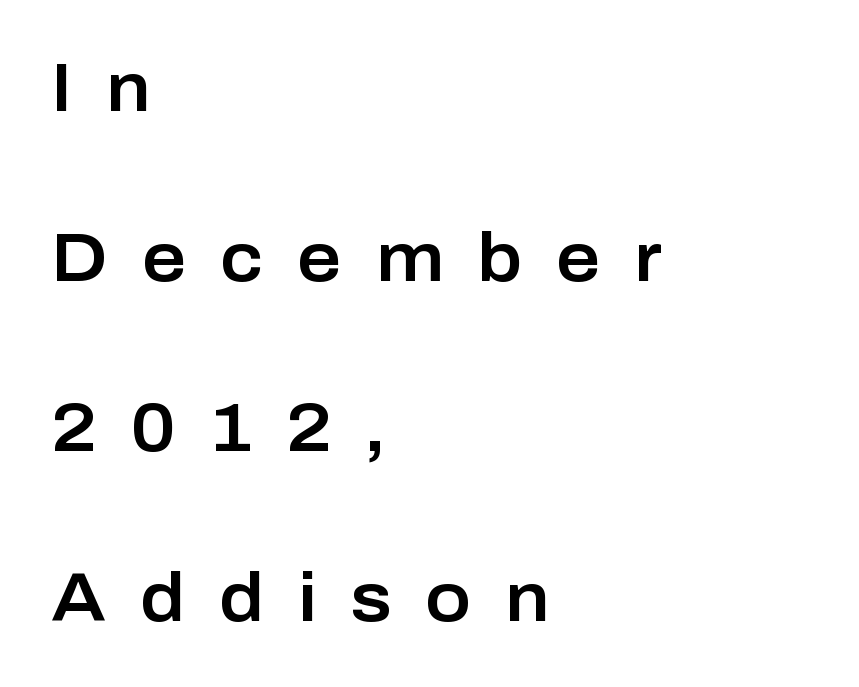
The vertical gap from one line to the next is large. These lines are rendered in a variable-pitch font. A classic flush-left, rag-right setting is used for this passage. Examine the stroke ends and you'll find no serifs. The zone under the glyphs is completely vacant.
